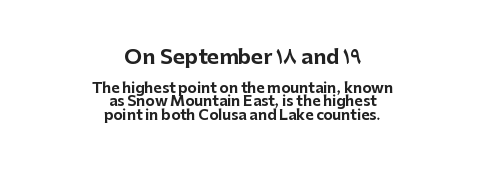
The image shows 20 px bold type, upright; set centered, tight line spacing (0.98x), normal letter spacing, not underlined; the first (top) block is 1.43x larger.
